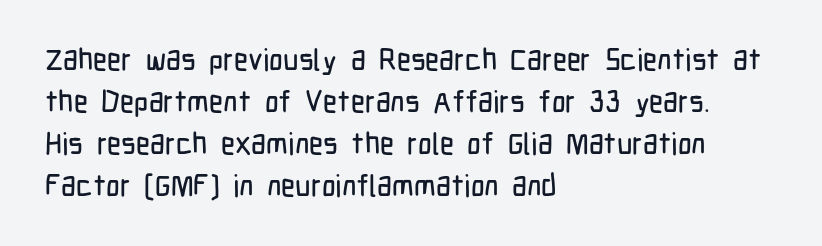
{"serif": "no", "italic": "no", "width": "condensed", "stroke_contrast": "low", "x_height": "medium", "monospaced": "no", "underline": "no", "align": "left", "line_spacing": "normal", "line_spacing_ratio": 1.4, "letter_spacing": "normal", "letter_spacing_em": 0.0, "glyph_px": 30}
